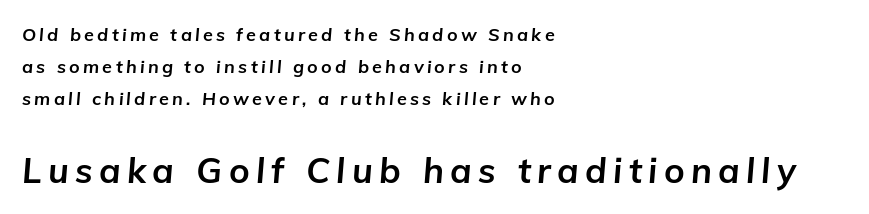
{"italic": "yes", "lean": "right", "slant_degrees": 5, "bold": "yes", "weight": "bold", "width": "normal", "stroke_contrast": "low", "x_height": "medium", "monospaced": "no", "underline": "no", "align": "left", "line_spacing_ratio": 1.79, "larger_block": "second", "size_ratio": 1.94, "glyph_px": 35}
